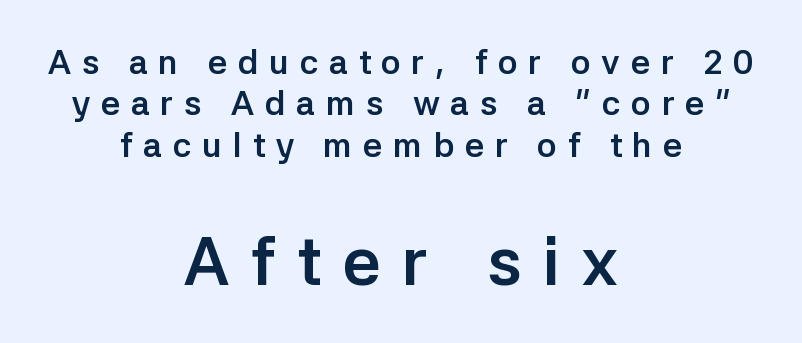
Check the space under the baseline: it is left empty. Layout note: lines centered. The designer went with a sans here, leaving each stem footless. Loose tracking; the words dissolve into strings of separated letters.
